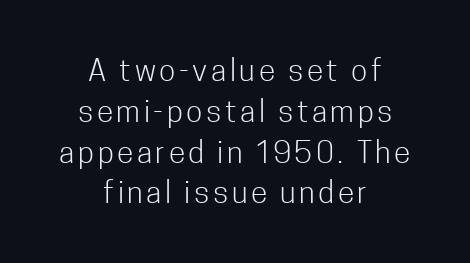
Q: Is the text bold? A: No.
Q: Is the text italic (slanted)? A: No, it is upright.
Q: Is the typeface a serif or a sans-serif typeface? A: Sans-serif.
Q: Is the text underlined? A: No.
Q: How is the paragraph aligned? A: Centered.
Q: Is the spacing between lines tight, normal or loose? A: Normal.
Q: Width (condensed, normal, or wide)? A: Condensed.
Q: Stroke contrast? A: Low.
Q: x-height? A: Medium.
Q: Monospaced? A: No.
